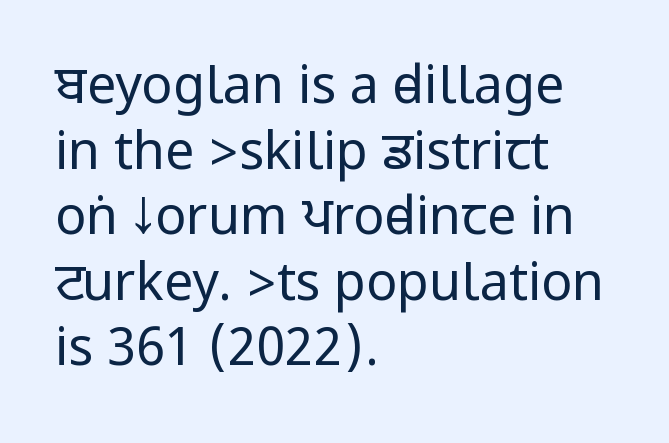
Q: Is the text bold? A: No.
Q: Is the text italic (slanted)? A: No, it is upright.
Q: Is the typeface a serif or a sans-serif typeface? A: Sans-serif.
Q: Is the text underlined? A: No.
Q: How is the paragraph aligned? A: Left-aligned.
Q: Is the spacing between letters normal or unusually wide? A: Normal.
Q: Is the spacing between lines tight, normal or loose? A: Normal.
Q: Width (condensed, normal, or wide)? A: Condensed.
Q: Stroke contrast? A: Low.
